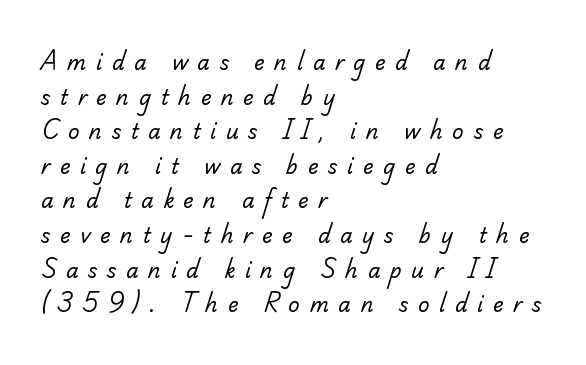
Q: Is the text bold? A: No.
Q: Is the text underlined? A: No.
Q: How is the paragraph aligned? A: Left-aligned.
Q: Is the spacing between letters normal or unusually wide? A: Unusually wide.
